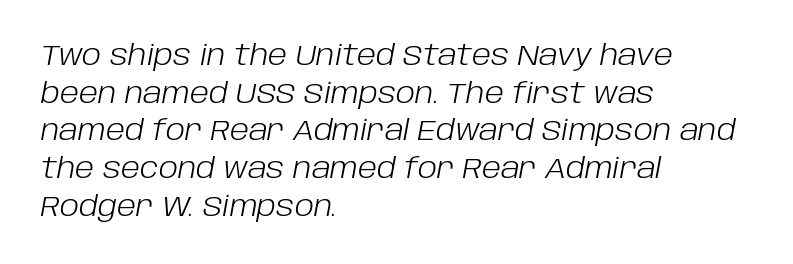
The compositor pushed each line to the left boundary. The horizontal fit of the characters is conventional and even. The face used here is proportionally spaced, like ordinary book or web type. Does the leading feel generous? No, just average.
